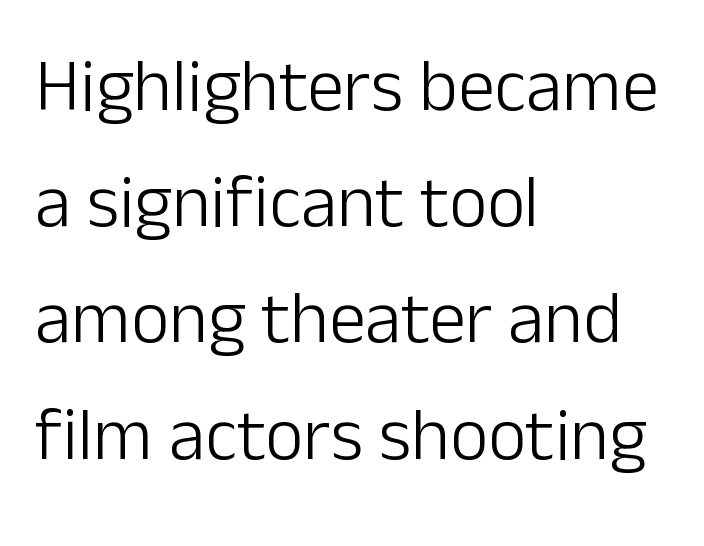
Quick note: interline space is typical. Students, note that the glyphs here touch the page at normal intervals. The lettering stays uniformly vertical, giving the passage a roman look. The rag falls on the right side of this text block. Any mark beneath the type? The region is blank. The rendering uses natural spacing where letterforms have individual widths.
